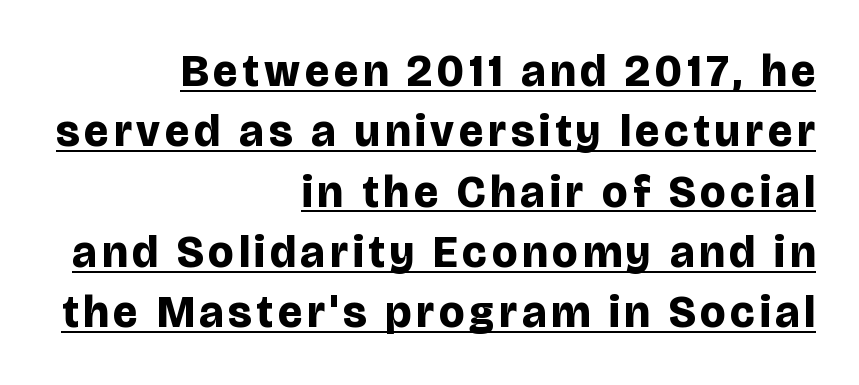
The image shows 45 px bold sans-serif type, upright; set right-aligned, normal line spacing (1.34x), underlined; low stroke contrast and a large x-height.
